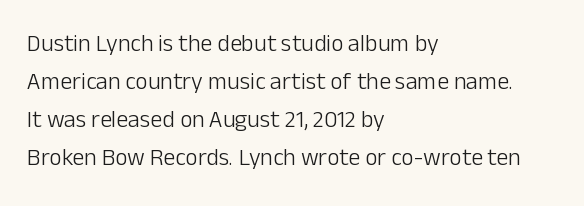
Is there much room between lines? A standard amount, neither cramped nor airy. A roman cut, with each character standing at attention. How are the letters spaced? Ordinarily, with no added tracking. This rendering features lettering with no underline. The paragraph shown leans on its left margin. The weight tops out at a normal text grade.
